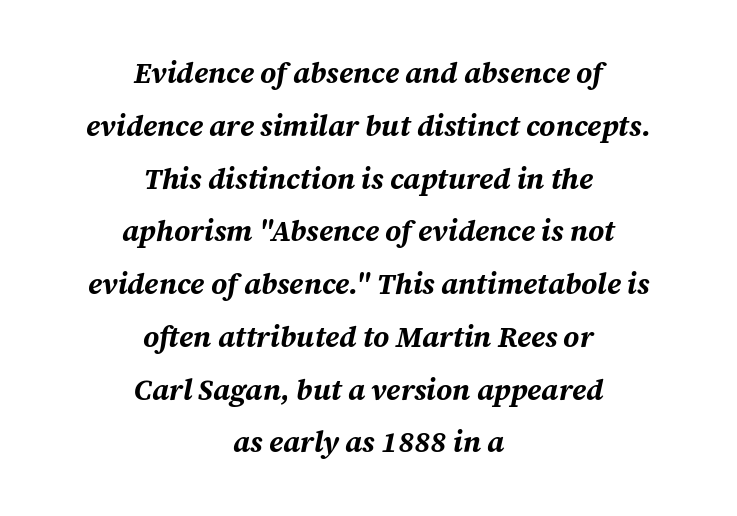
{"italic": "yes", "lean": "right", "slant_degrees": 12, "bold": "yes", "weight": "bold", "width": "normal", "stroke_contrast": "medium", "x_height": "medium", "monospaced": "no", "underline": "no", "align": "center", "line_spacing_ratio": 1.82, "letter_spacing": "normal", "letter_spacing_em": 0.0, "glyph_px": 29}
